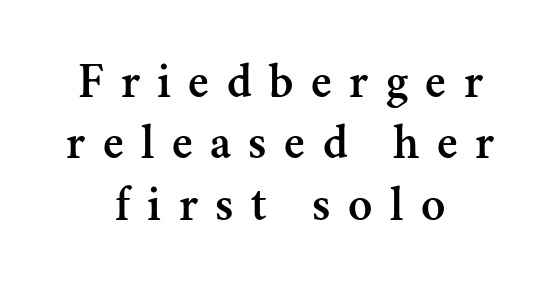
Q: Is the text italic (slanted)? A: No, it is upright.
Q: Is the typeface a serif or a sans-serif typeface? A: Serif.
Q: Is the text underlined? A: No.
Q: How is the paragraph aligned? A: Centered.
Q: Is the spacing between letters normal or unusually wide? A: Unusually wide.
Q: Width (condensed, normal, or wide)? A: Normal.
Q: Stroke contrast? A: Medium.
Q: x-height? A: Small.
Q: Monospaced? A: No.
